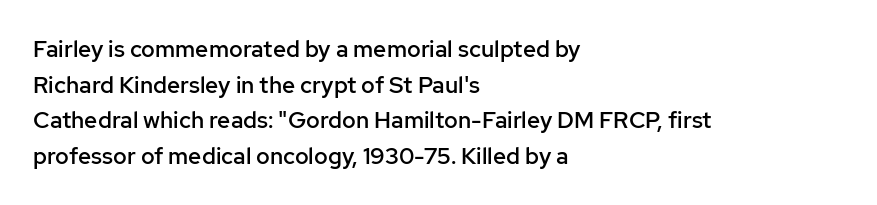
The image shows 23 px text type, upright; set left-aligned, normal line spacing (1.55x), normal letter spacing, not underlined.
